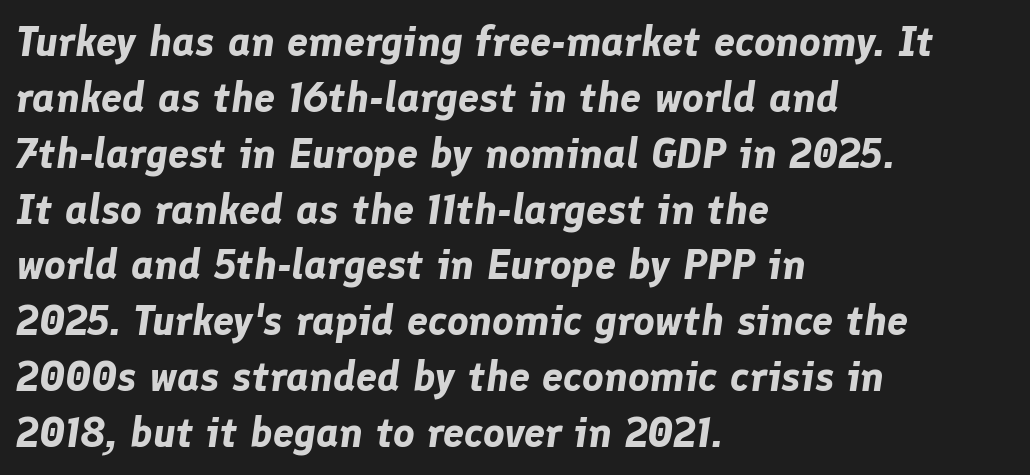
Leading matches the norm, producing a regular column. Strong, thick strokes mark this as bold type. Underlining? Definitely not there. Short and long lines alike share a common starting point at left.
